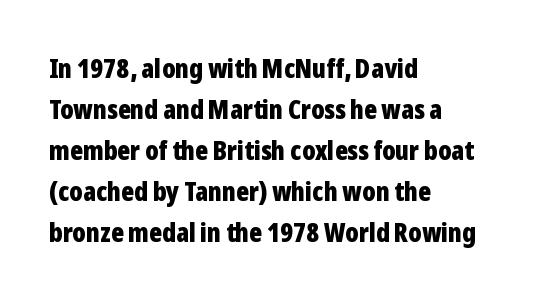
{"italic": "no", "bold": "yes", "underline": "no", "align": "left", "line_spacing": "normal", "line_spacing_ratio": 1.52, "letter_spacing": "normal", "letter_spacing_em": 0.0, "glyph_px": 27}
